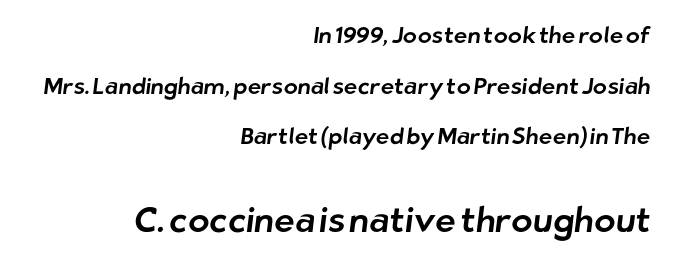
{"serif": "no", "width": "normal", "stroke_contrast": "low", "x_height": "medium", "monospaced": "no", "underline": "no", "align": "right", "line_spacing": "loose", "line_spacing_ratio": 2.2, "letter_spacing": "normal", "letter_spacing_em": 0.0, "larger_block": "second", "size_ratio": 1.52, "glyph_px": 35}
